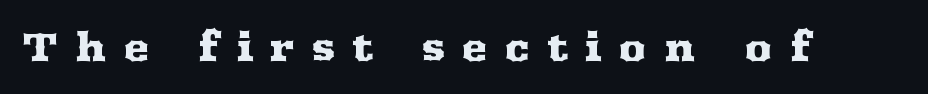
The type family on display is of the serif kind. Each row of text sits above clean, open space. The letters stand upright; this is a roman face. Glyph-to-glyph distance is far greater than everyday printed text.
